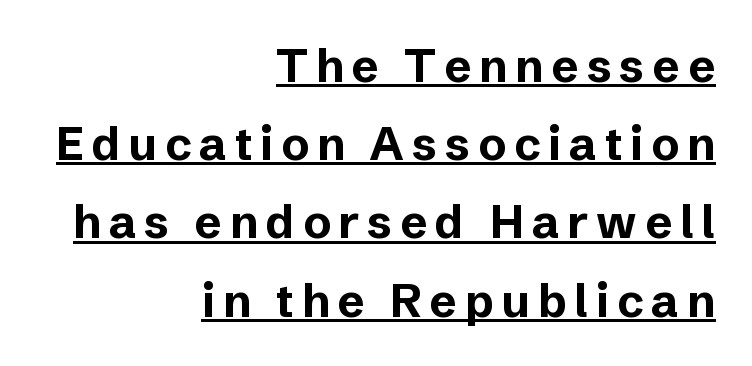
The image shows 46 px bold sans-serif type, upright; set right-aligned, normal line spacing (1.7x), underlined; low stroke contrast and a medium x-height.
